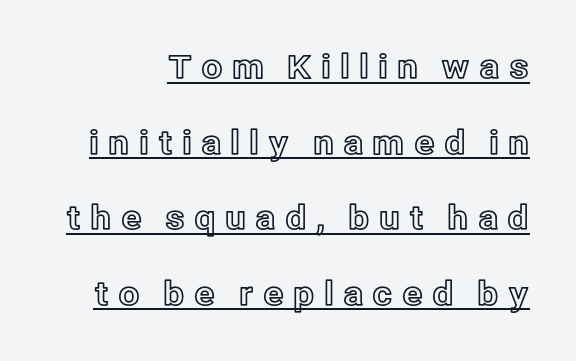
{"italic": "no", "width": "normal", "x_height": "medium", "monospaced": "no", "underline": "yes", "line_spacing": "loose", "line_spacing_ratio": 2.29, "letter_spacing": "wide", "letter_spacing_em": 0.27, "glyph_px": 33}
